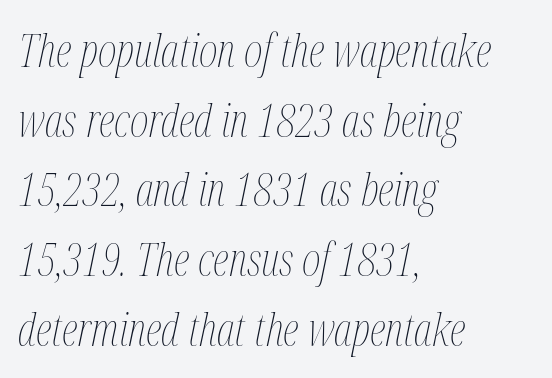
Q: Is the text bold? A: No.
Q: Is the text italic (slanted)? A: Yes, it leans right by about 12 degrees.
Q: Is the text underlined? A: No.
Q: How is the paragraph aligned? A: Left-aligned.
Q: Is the spacing between letters normal or unusually wide? A: Normal.
Q: Is the spacing between lines tight, normal or loose? A: Normal.
Q: Width (condensed, normal, or wide)? A: Condensed.
Q: Stroke contrast? A: Medium.
Q: x-height? A: Medium.
Q: Monospaced? A: No.
